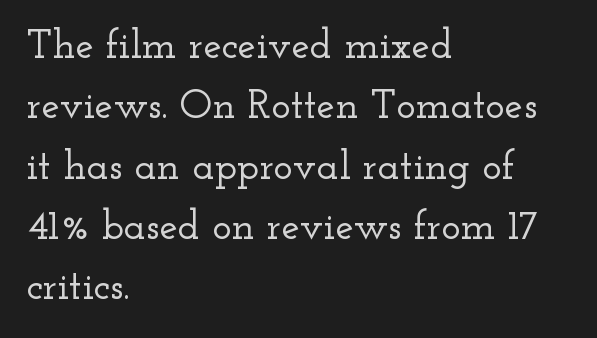
Q: Is the text italic (slanted)? A: No, it is upright.
Q: Is the typeface a serif or a sans-serif typeface? A: Serif.
Q: Is the text underlined? A: No.
Q: How is the paragraph aligned? A: Left-aligned.
Q: Is the spacing between letters normal or unusually wide? A: Normal.
Q: Is the spacing between lines tight, normal or loose? A: Normal.
Q: Width (condensed, normal, or wide)? A: Wide.
Q: Stroke contrast? A: Low.
Q: x-height? A: Small.
Q: Monospaced? A: No.
